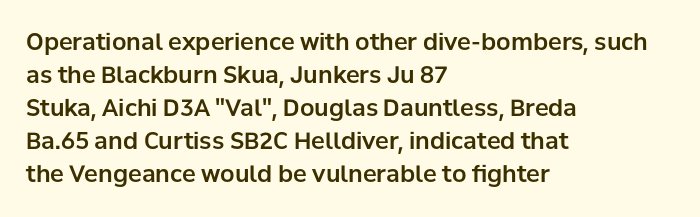
The block of text has a typical density, with ordinary space between rows. Tracking here is standard; glyphs follow each other at the usual distance. The strip under each line holds only bare page. The lettering holds an erect, upright posture throughout. Teacher's note: observe the even left margin — that is flush-left alignment.
